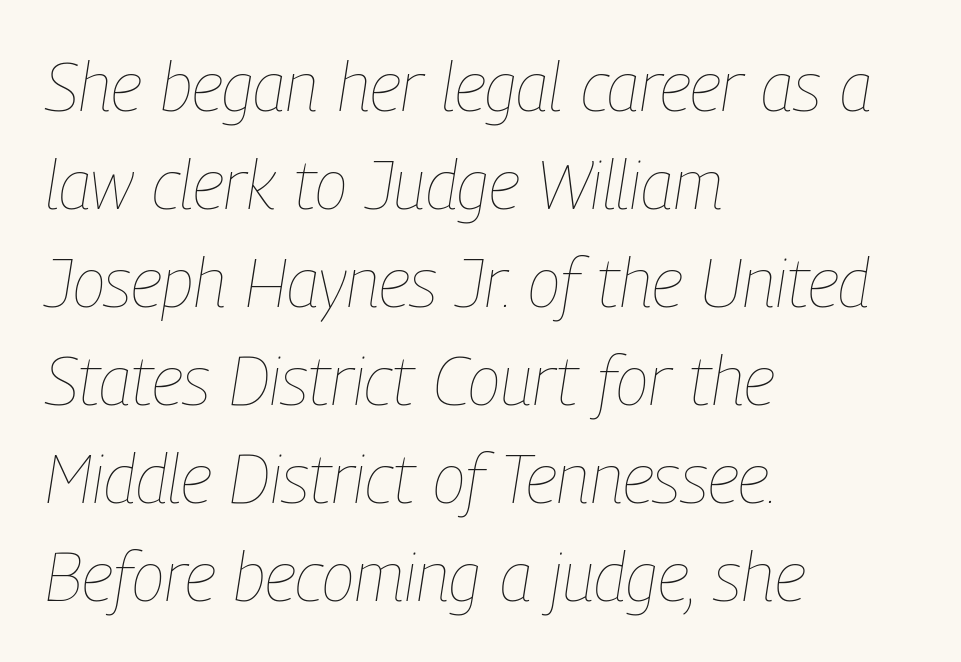
Looks like regular typesetting: each glyph gets only the width it needs. This sample uses plain, unmodified letter spacing. Just letters on the line, the space beneath them empty. The letterforms sit at book weight or below.
